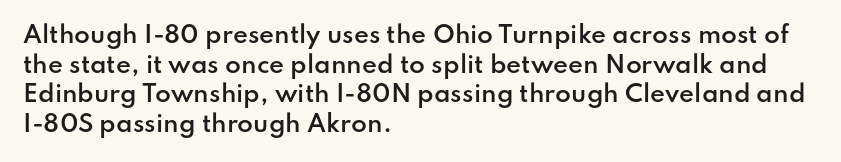
Q: Is the text bold? A: Semi-bold.
Q: Is the text italic (slanted)? A: No, it is upright.
Q: Is the text underlined? A: No.
Q: How is the paragraph aligned? A: Left-aligned.
Q: Is the spacing between letters normal or unusually wide? A: Normal.
Q: Is the spacing between lines tight, normal or loose? A: Normal.
